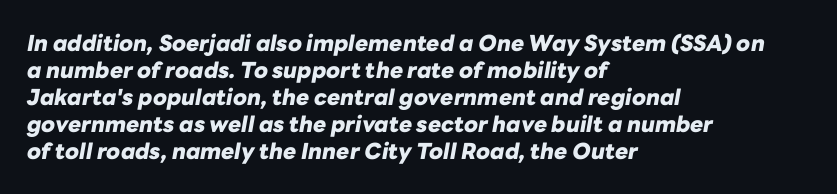
An italicized treatment has been applied to the whole sample. A classic flush-left, rag-right setting is used for this passage. Weight check: bold — yes, fully. Descenders hang freely into open space. The face used here is rendered with its standard letterfit.
